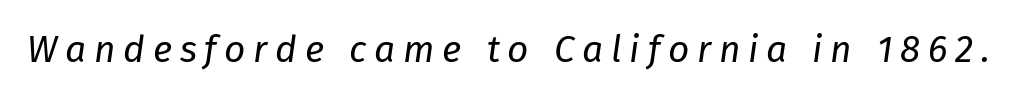
Q: Is the text bold? A: No.
Q: Is the text italic (slanted)? A: Yes, it leans right by about 8 degrees.
Q: Is the text underlined? A: No.
Q: Is the spacing between letters normal or unusually wide? A: Unusually wide.
Q: Width (condensed, normal, or wide)? A: Normal.
Q: Stroke contrast? A: Low.
Q: x-height? A: Medium.
Q: Monospaced? A: No.
